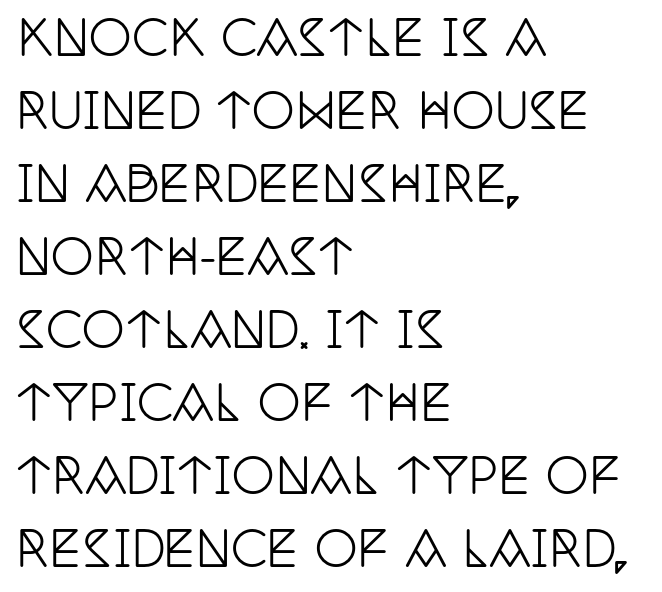
{"serif": "yes", "italic": "no", "width": "condensed", "stroke_contrast": "low", "x_height": "large", "monospaced": "no", "underline": "no", "align": "left", "line_spacing": "normal", "line_spacing_ratio": 1.52, "letter_spacing": "normal", "letter_spacing_em": 0.0, "glyph_px": 48}
